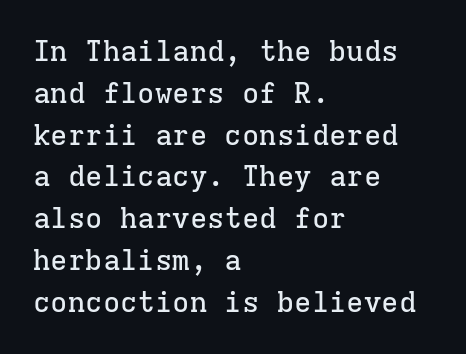
{"serif": "yes", "italic": "no", "width": "normal", "stroke_contrast": "low", "x_height": "medium", "monospaced": "yes", "underline": "no", "align": "left", "line_spacing": "normal", "line_spacing_ratio": 1.44, "letter_spacing": "normal", "letter_spacing_em": 0.0, "glyph_px": 29}
